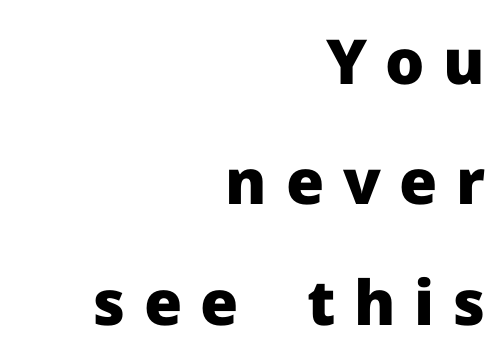
The image shows 62 px heavy sans-serif type, upright; set right-aligned, loose line spacing (1.94x), unusually wide letter spacing (+0.3 em), not underlined; low stroke contrast and a medium x-height.
